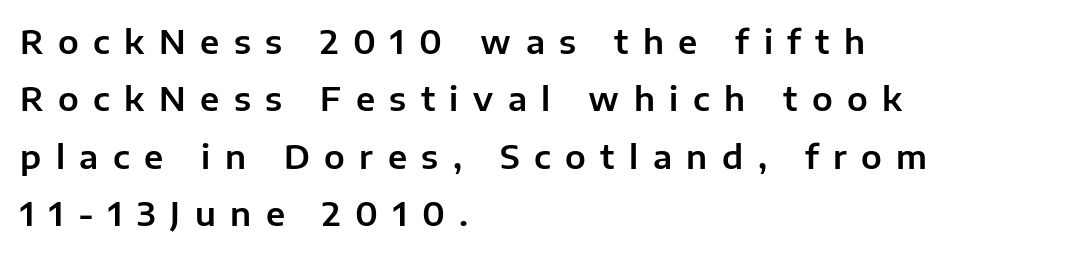
Q: Is the text italic (slanted)? A: No, it is upright.
Q: Is the typeface a serif or a sans-serif typeface? A: Sans-serif.
Q: Is the text underlined? A: No.
Q: How is the paragraph aligned? A: Left-aligned.
Q: Is the spacing between letters normal or unusually wide? A: Unusually wide.
Q: Width (condensed, normal, or wide)? A: Normal.
Q: Stroke contrast? A: Low.
Q: x-height? A: Medium.
Q: Monospaced? A: No.
